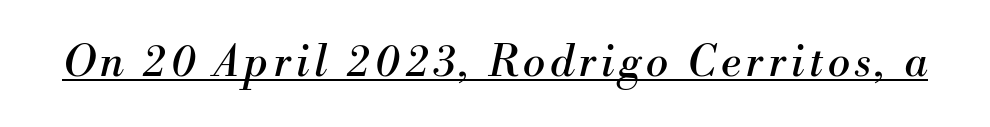
Q: Is the text bold? A: No.
Q: Is the text italic (slanted)? A: Yes, it leans right by about 13 degrees.
Q: Is the typeface a serif or a sans-serif typeface? A: Serif.
Q: Is the text underlined? A: Yes.
Q: Width (condensed, normal, or wide)? A: Normal.
Q: Stroke contrast? A: Medium.
Q: x-height? A: Small.
Q: Monospaced? A: No.
